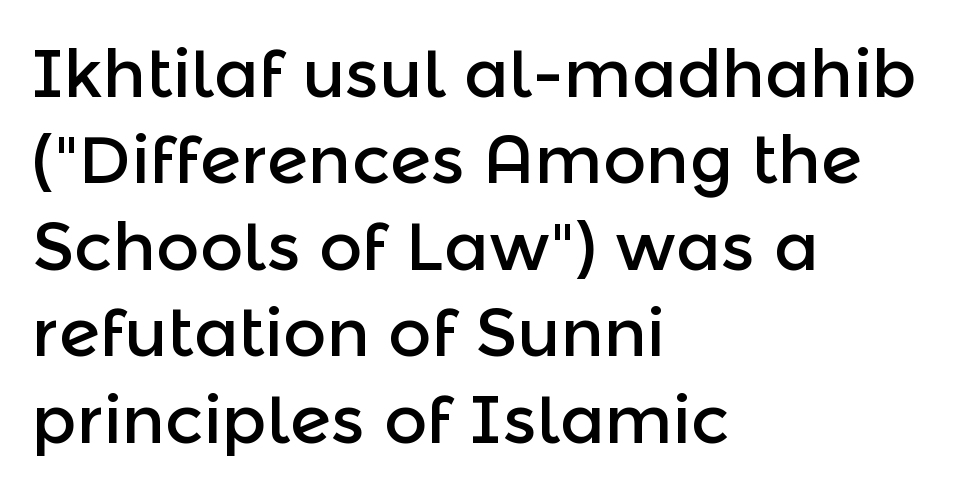
The image shows 67 px sans-serif type, upright; set left-aligned, normal line spacing (1.29x), normal letter spacing, not underlined; a medium x-height.
